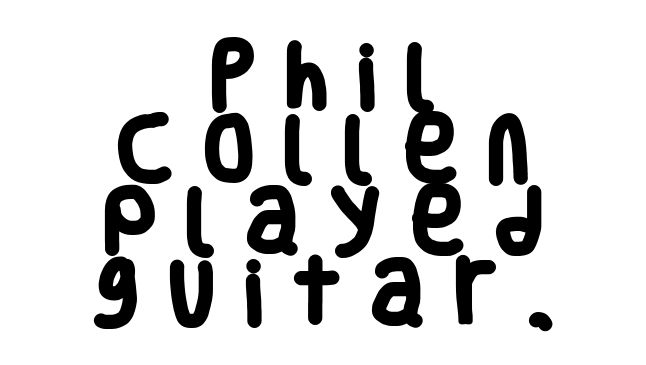
The image shows 72 px heavy, condensed sans-serif type; set centered, tight line spacing (1.0x), unusually wide letter spacing (+0.43 em), not underlined; low stroke contrast and a large x-height.
